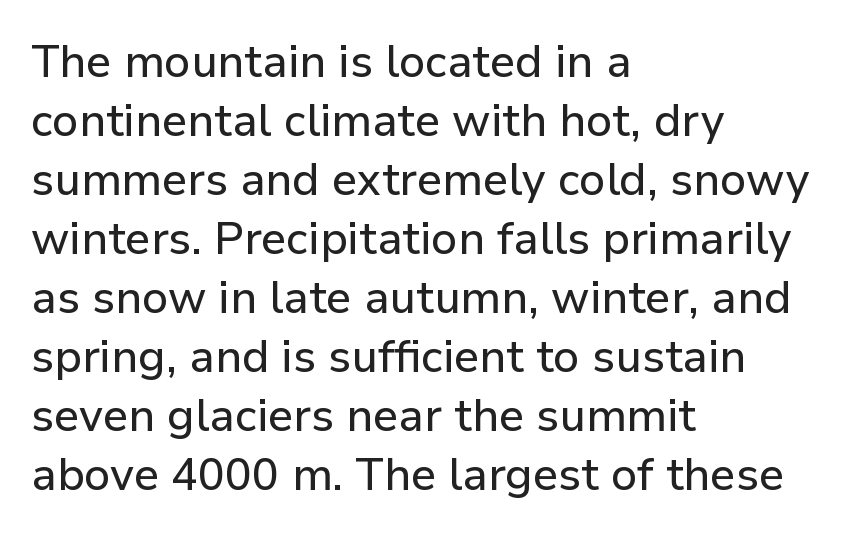
Q: Is the text italic (slanted)? A: No, it is upright.
Q: Is the typeface a serif or a sans-serif typeface? A: Sans-serif.
Q: Is the text underlined? A: No.
Q: How is the paragraph aligned? A: Left-aligned.
Q: Is the spacing between letters normal or unusually wide? A: Normal.
Q: Is the spacing between lines tight, normal or loose? A: Normal.
Q: Width (condensed, normal, or wide)? A: Normal.
Q: Stroke contrast? A: Low.
Q: x-height? A: Medium.
Q: Monospaced? A: No.
